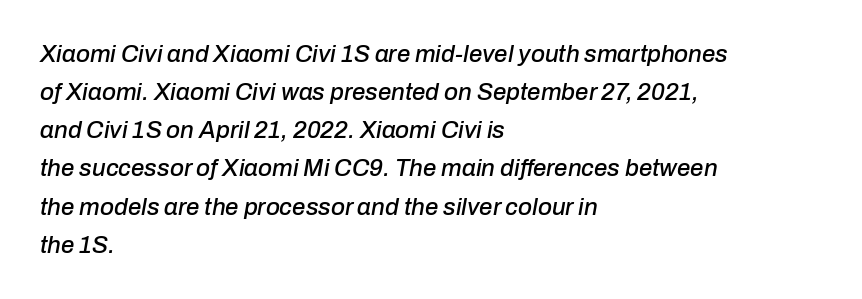
This sample keeps an unexceptional amount of space between lines. Style check: oblique. The tracking reads as untouched default to a designer's eye. The text block is weighted toward the left margin, trailing off unevenly rightward. This rendering features lettering with no underline.
